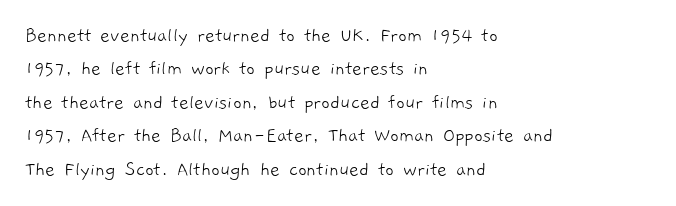
The image shows 21 px text type; set left-aligned, normal line spacing (1.59x), normal letter spacing, not underlined.
